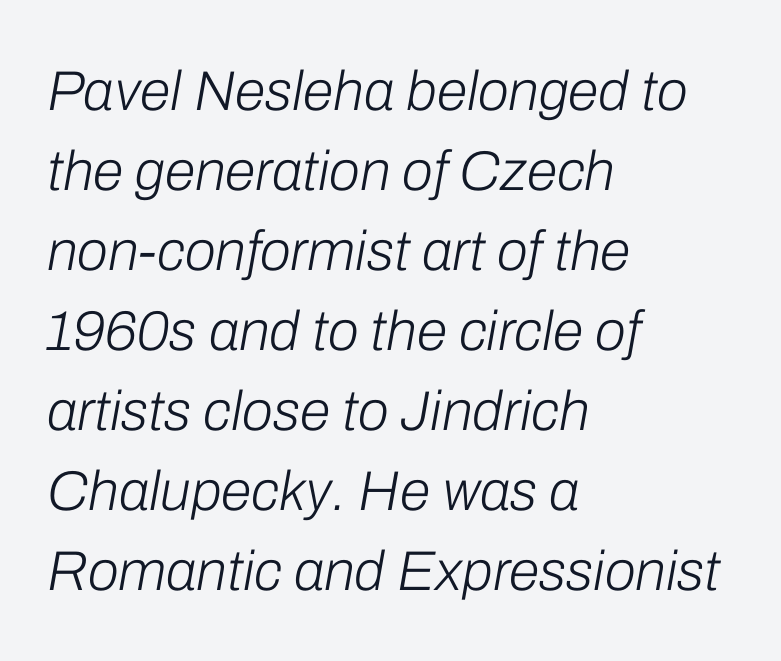
Q: Is the text bold? A: No.
Q: Is the text italic (slanted)? A: Yes, it leans right by about 10 degrees.
Q: Is the text underlined? A: No.
Q: How is the paragraph aligned? A: Left-aligned.
Q: Is the spacing between letters normal or unusually wide? A: Normal.
Q: Is the spacing between lines tight, normal or loose? A: Normal.
Q: Width (condensed, normal, or wide)? A: Normal.
Q: Stroke contrast? A: Low.
Q: x-height? A: Medium.
Q: Monospaced? A: No.
